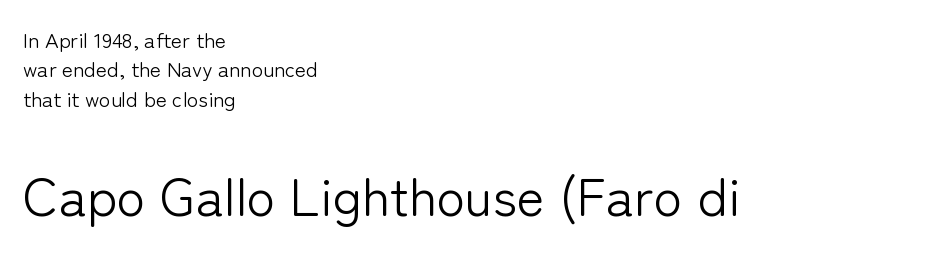
The image shows 53 px light sans-serif type, upright; set left-aligned, normal line spacing (1.4x), normal letter spacing, not underlined; the second (bottom) block is 2.52x larger; low stroke contrast and a medium x-height.
